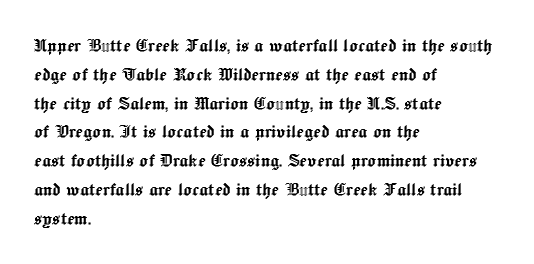
The image shows 22 px text type, upright; set left-aligned, normal line spacing (1.31x), normal letter spacing, not underlined.
